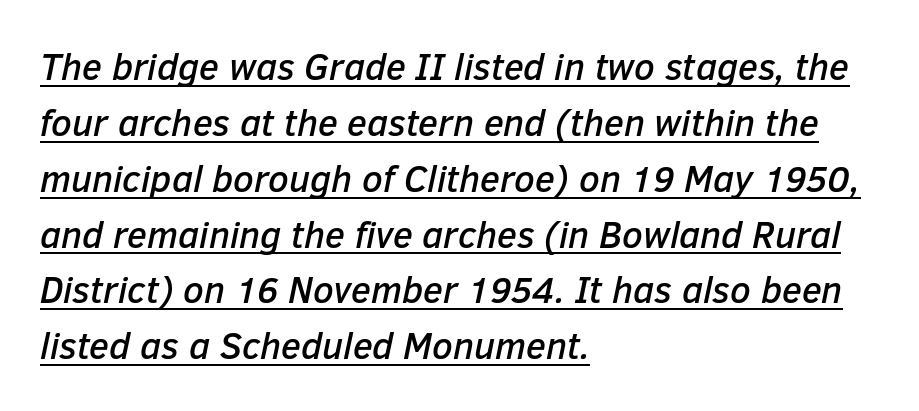
{"italic": "yes", "lean": "right", "slant_degrees": 12, "width": "normal", "stroke_contrast": "low", "x_height": "medium", "monospaced": "no", "underline": "yes", "align": "left", "line_spacing": "normal", "line_spacing_ratio": 1.51, "letter_spacing": "normal", "letter_spacing_em": 0.0, "glyph_px": 37}
